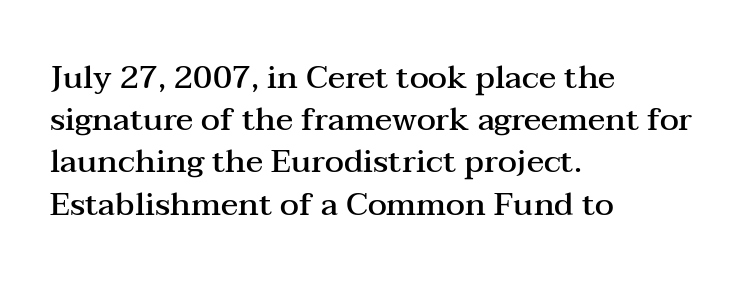
Serifs: yes, visible at the terminals of the letterforms. The glyphs are unaccompanied by any horizontal stroke below them. The passage shown is semibold, sitting just below true bold. All the whitespace from short lines collects on the right. Italic? Not at all — the glyphs are vertical. Here the designer chose a conventional face with non-uniform glyph widths.
